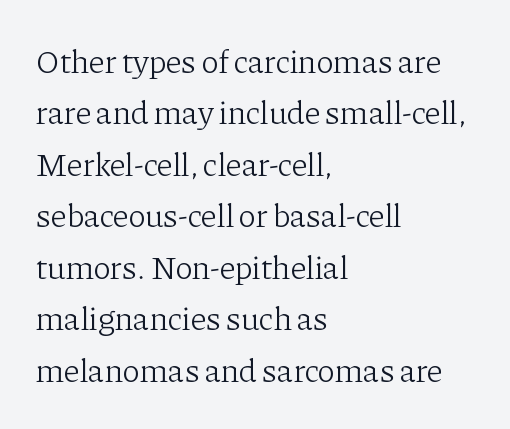
{"serif": "yes", "italic": "no", "bold": "no", "weight": "light", "width": "normal", "stroke_contrast": "low", "x_height": "medium", "monospaced": "no", "underline": "no", "align": "left", "line_spacing": "normal", "line_spacing_ratio": 1.56, "letter_spacing": "normal", "letter_spacing_em": 0.0, "glyph_px": 33}
